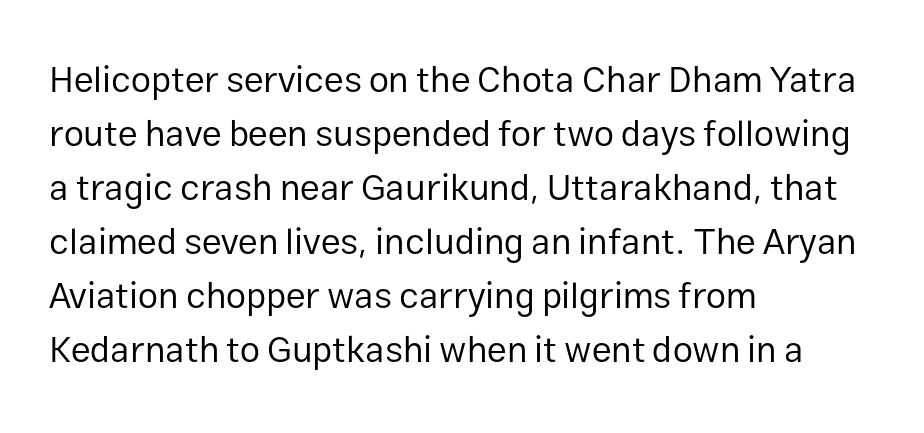
The image shows 36 px regular-weight sans-serif type, upright; set left-aligned, normal line spacing (1.5x), normal letter spacing, not underlined; low stroke contrast and a medium x-height.
